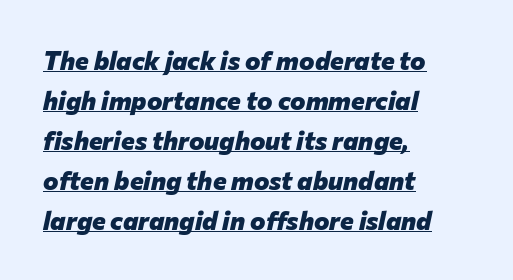
The image shows 26 px bold type, italic (leaning right); set left-aligned, normal line spacing (1.54x), normal letter spacing, underlined.
